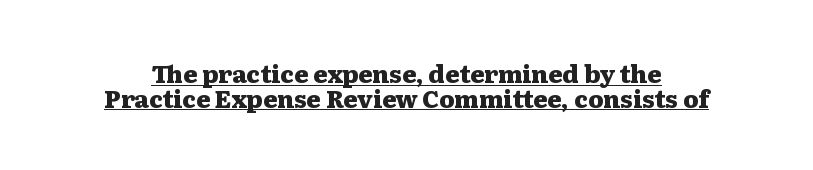
The image shows 24 px bold type, upright; set tight line spacing (1.03x), normal letter spacing, underlined.
